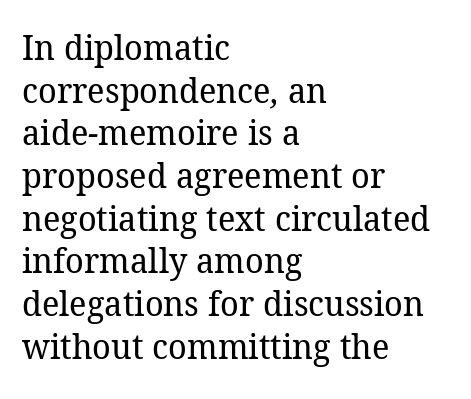
The image shows 35 px regular-weight serif type; set left-aligned, line spacing 1.22x, normal letter spacing, not underlined; low stroke contrast and a medium x-height.
